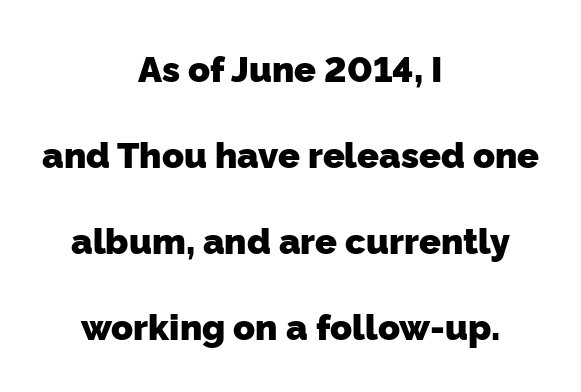
Q: Is the text bold? A: Yes.
Q: Is the typeface a serif or a sans-serif typeface? A: Sans-serif.
Q: Is the text underlined? A: No.
Q: How is the paragraph aligned? A: Centered.
Q: Is the spacing between letters normal or unusually wide? A: Normal.
Q: Is the spacing between lines tight, normal or loose? A: Loose.
Q: Width (condensed, normal, or wide)? A: Normal.
Q: Stroke contrast? A: Low.
Q: x-height? A: Medium.
Q: Monospaced? A: No.
